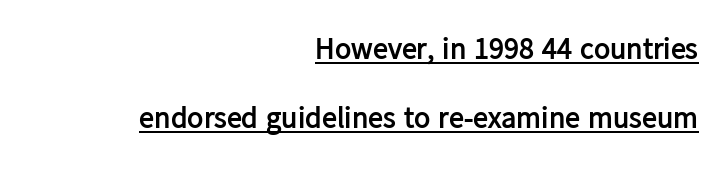
{"serif": "no", "italic": "no", "bold": "yes", "weight": "semibold", "width": "normal", "stroke_contrast": "low", "x_height": "medium", "monospaced": "no", "underline": "yes", "align": "right", "line_spacing": "loose", "line_spacing_ratio": 2.29, "letter_spacing": "normal", "letter_spacing_em": 0.0, "glyph_px": 30}
